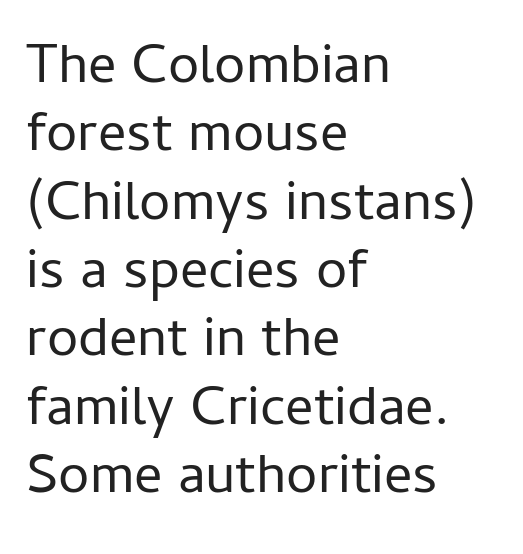
The image shows 56 px regular-weight sans-serif type, upright; set left-aligned, line spacing 1.22x, normal letter spacing, not underlined; low stroke contrast and a medium x-height.
